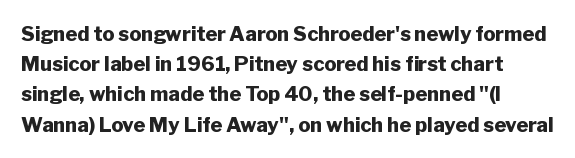
Q: Is the text bold? A: Yes.
Q: Is the text italic (slanted)? A: No, it is upright.
Q: Is the text underlined? A: No.
Q: Is the spacing between letters normal or unusually wide? A: Normal.
Q: Is the spacing between lines tight, normal or loose? A: Normal.
